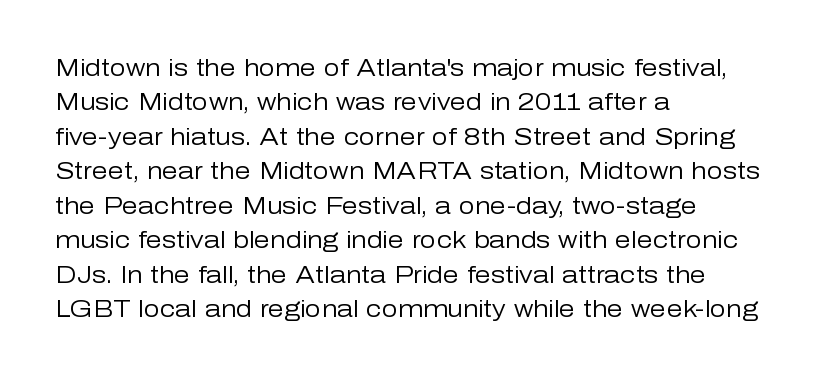
The image shows 23 px text type, upright; set left-aligned, normal line spacing (1.5x), normal letter spacing, not underlined.
